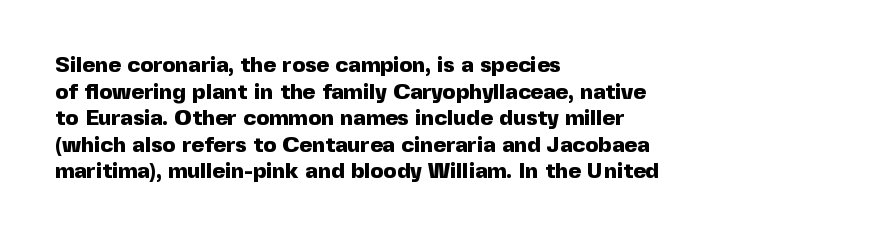
Which margin do the lines hug? The left one — the right edge is uneven. Weight check: bold — yes, fully. Tracking here is standard; glyphs follow each other at the usual distance. Unlike italic type, these characters show no tilt at all. Just letters on the line, the space beneath them empty.
